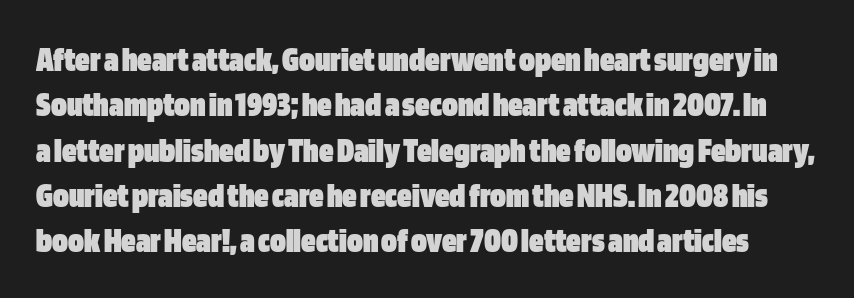
{"serif": "no", "italic": "no", "bold": "yes", "weight": "heavy", "width": "condensed", "stroke_contrast": "low", "x_height": "large", "monospaced": "no", "underline": "no", "line_spacing": "normal", "line_spacing_ratio": 1.26, "letter_spacing": "normal", "letter_spacing_em": 0.0, "glyph_px": 36}
